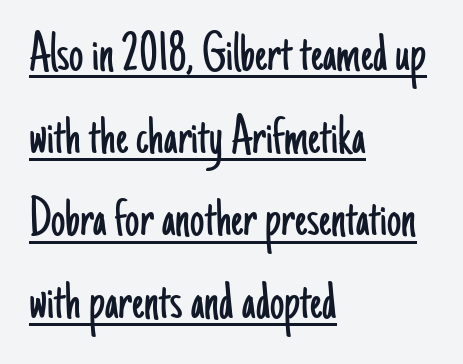
Evenly set lines give the paragraph a standard silhouette. A typesetter would call this zero additional tracking. This rendering employs a face without finishing strokes, i.e., a sans-serif. Underlining? Definitely there. Every row of glyphs begins at an identical x-position on the left. Stems here are at most as thick as an everyday book face.
